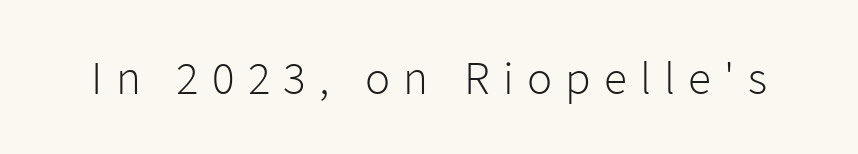
Ink coverage per letter is moderate at most. Rule under the text: the space is simply empty. Here the designer chose a conventional face with non-uniform glyph widths. The letters stand upright; this is a roman face. Classification — sans serif.
